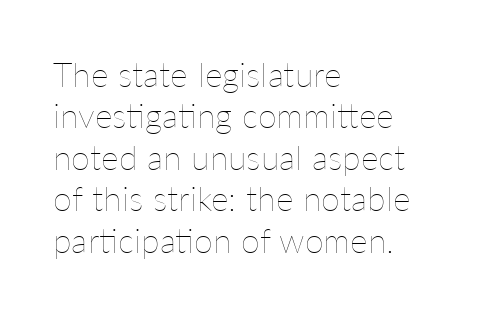
The specimen reads as upright at a glance. Which margin do the lines hug? The left one — the right edge is uneven. Think standard paragraph weight, or any step lighter than that. Honestly, the letter spacing is just normal — you wouldn't notice it. Bare-footed words on every line.
